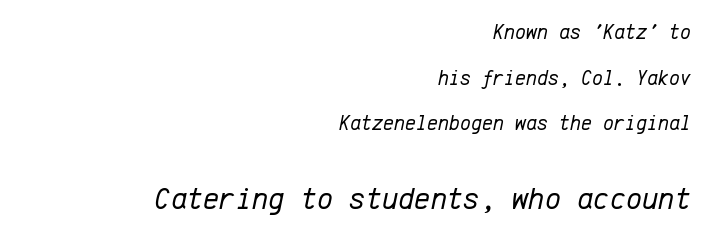
The letterforms sit at book weight or below. What's the leading like? Stretched, with rows far apart. Visually, the bottom section dominates because its glyphs are scaled up. Fixed-width glyphs throughout — classic coding-font behaviour.
